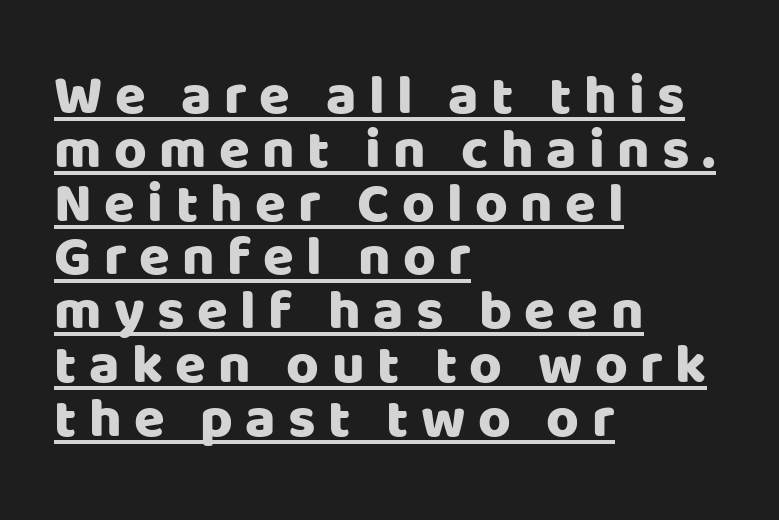
{"serif": "no", "italic": "no", "width": "normal", "stroke_contrast": "low", "x_height": "large", "monospaced": "no", "underline": "yes", "align": "left", "line_spacing": "tight", "line_spacing_ratio": 0.96, "letter_spacing": "wide", "letter_spacing_em": 0.22, "glyph_px": 56}
